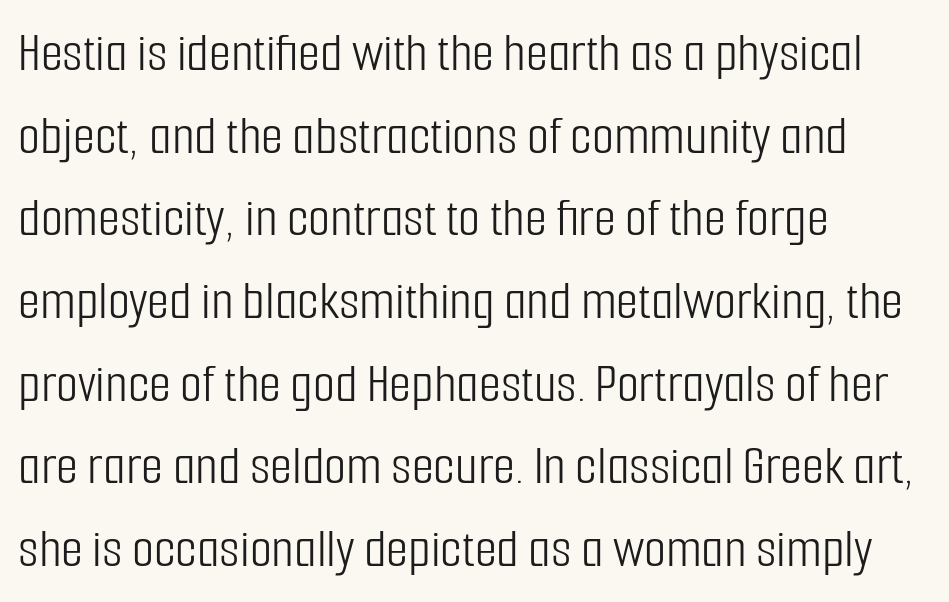
The image shows 57 px light, condensed sans-serif type, upright; set left-aligned, normal line spacing (1.45x), normal letter spacing, not underlined; low stroke contrast and a medium x-height.
